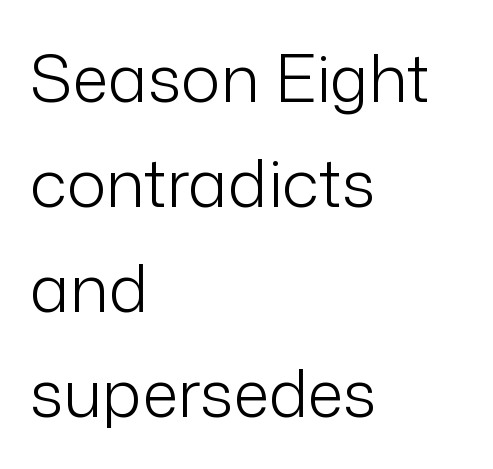
Q: Is the text bold? A: No.
Q: Is the text italic (slanted)? A: No, it is upright.
Q: Is the typeface a serif or a sans-serif typeface? A: Sans-serif.
Q: Is the text underlined? A: No.
Q: How is the paragraph aligned? A: Left-aligned.
Q: Is the spacing between letters normal or unusually wide? A: Normal.
Q: Is the spacing between lines tight, normal or loose? A: Normal.
Q: Width (condensed, normal, or wide)? A: Normal.
Q: Stroke contrast? A: Low.
Q: x-height? A: Medium.
Q: Monospaced? A: No.
